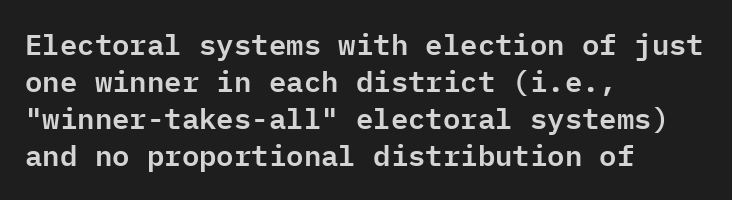
The image shows 29 px sans-serif type, upright, monospaced; set left-aligned, normal line spacing (1.28x), normal letter spacing, not underlined; low stroke contrast and a medium x-height.
